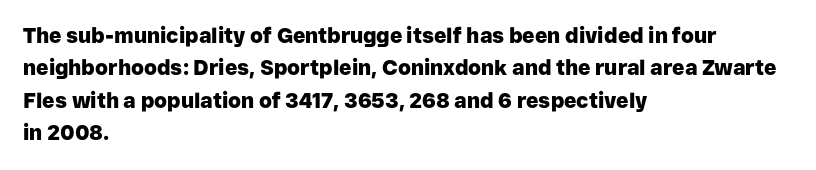
The image shows 21 px bold type, upright; set left-aligned, normal line spacing (1.54x), normal letter spacing, not underlined.
